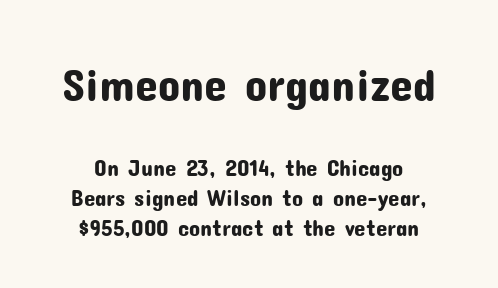
The image shows 46 px sans-serif type, upright; set normal line spacing (1.32x), normal letter spacing, not underlined; the first (top) block is 2.0x larger; low stroke contrast and a medium x-height.
